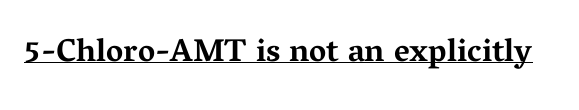
The image shows 32 px bold, wide serif type, upright; set normal letter spacing, underlined; medium stroke contrast and a medium x-height.
